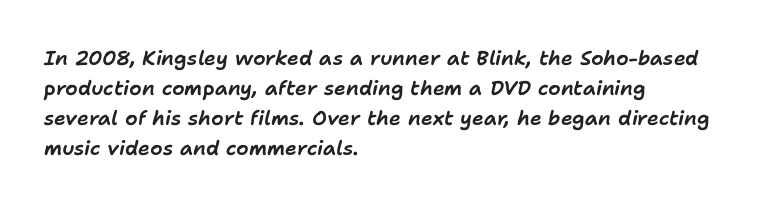
Q: Is the text italic (slanted)? A: Yes, it leans right by about 11 degrees.
Q: Is the text underlined? A: No.
Q: How is the paragraph aligned? A: Left-aligned.
Q: Is the spacing between letters normal or unusually wide? A: Normal.
Q: Is the spacing between lines tight, normal or loose? A: Normal.
